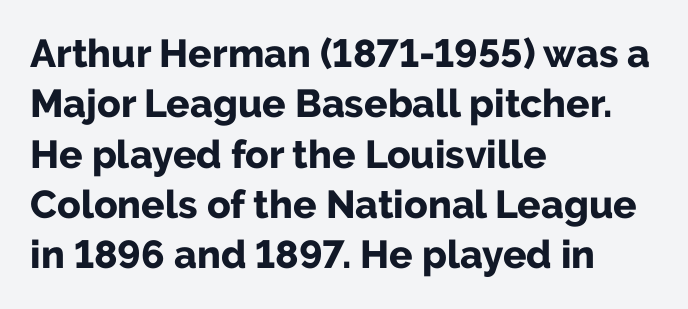
{"serif": "no", "italic": "no", "bold": "yes", "weight": "bold", "width": "normal", "stroke_contrast": "low", "x_height": "medium", "monospaced": "no", "underline": "no", "align": "left", "line_spacing": "normal", "line_spacing_ratio": 1.29, "letter_spacing": "normal", "letter_spacing_em": 0.0, "glyph_px": 39}
